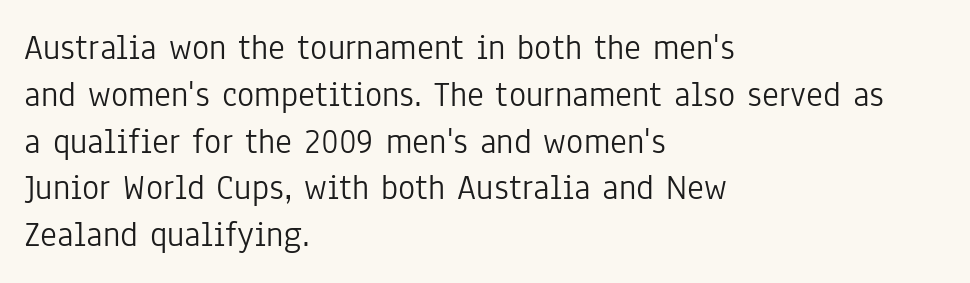
{"serif": "no", "italic": "no", "bold": "no", "weight": "light", "width": "condensed", "stroke_contrast": "low", "x_height": "medium", "monospaced": "no", "underline": "no", "align": "left", "line_spacing": "normal", "line_spacing_ratio": 1.3, "letter_spacing": "normal", "letter_spacing_em": 0.0, "glyph_px": 36}
